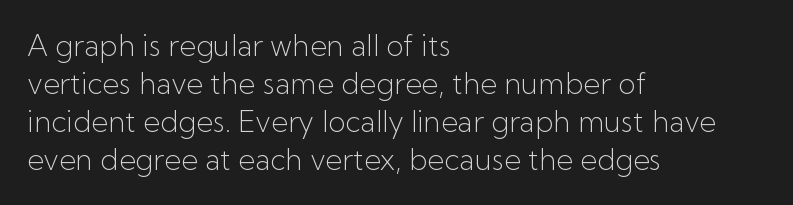
I'd call this a sans setting — the letters go barefoot. Which margin do the lines hug? The left one — the right edge is uneven. The space directly below the letters is spotless. Note the varied advance widths — an 'i' is clearly narrower than an 'm'.
